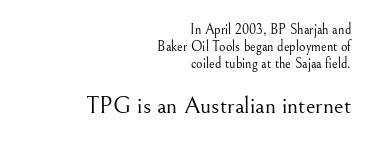
{"italic": "no", "bold": "no", "underline": "no", "align": "right", "line_spacing_ratio": 1.23, "letter_spacing": "normal", "letter_spacing_em": 0.0, "larger_block": "second", "size_ratio": 1.71, "glyph_px": 24}
